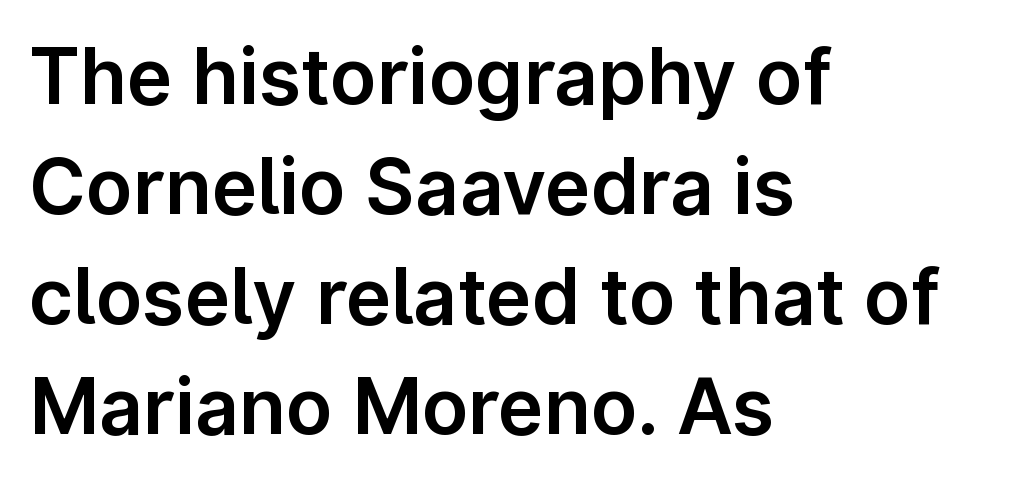
{"serif": "no", "italic": "no", "width": "normal", "stroke_contrast": "low", "x_height": "medium", "monospaced": "no", "underline": "no", "align": "left", "line_spacing": "normal", "line_spacing_ratio": 1.43, "letter_spacing": "normal", "letter_spacing_em": 0.0, "glyph_px": 77}
